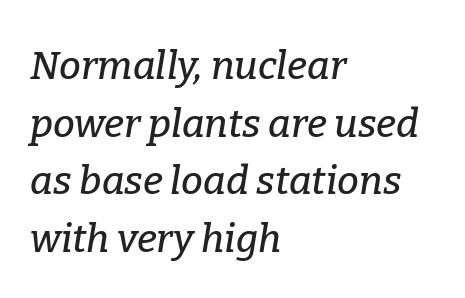
Q: Is the text italic (slanted)? A: Yes, it leans right by about 9 degrees.
Q: Is the typeface a serif or a sans-serif typeface? A: Serif.
Q: Is the text underlined? A: No.
Q: How is the paragraph aligned? A: Left-aligned.
Q: Is the spacing between letters normal or unusually wide? A: Normal.
Q: Is the spacing between lines tight, normal or loose? A: Normal.
Q: Width (condensed, normal, or wide)? A: Normal.
Q: Stroke contrast? A: Low.
Q: x-height? A: Medium.
Q: Monospaced? A: No.
